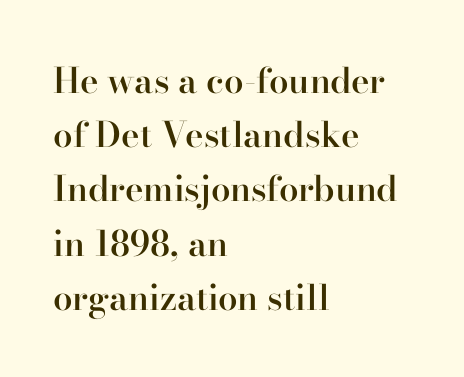
Q: Is the text bold? A: Semi-bold.
Q: Is the text italic (slanted)? A: No, it is upright.
Q: Is the typeface a serif or a sans-serif typeface? A: Serif.
Q: Is the text underlined? A: No.
Q: How is the paragraph aligned? A: Left-aligned.
Q: Is the spacing between letters normal or unusually wide? A: Normal.
Q: Is the spacing between lines tight, normal or loose? A: Normal.
Q: Width (condensed, normal, or wide)? A: Normal.
Q: Stroke contrast? A: High.
Q: x-height? A: Small.
Q: Monospaced? A: No.
